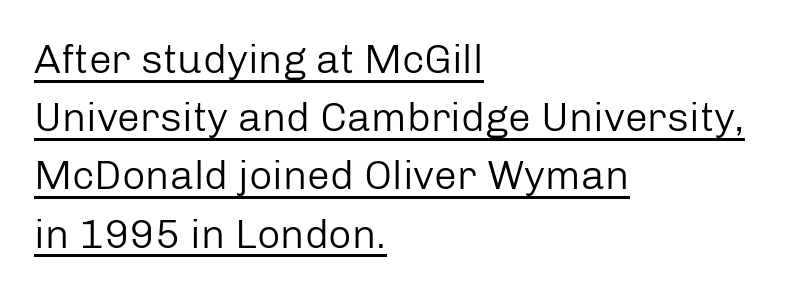
Quick note: interline space is typical. Observe the ordinary spacing: letters are neighbours, not strangers. This reads as an unemphasized weight, regular at the heaviest. The text was rendered using a sans face with plain stroke endings.
